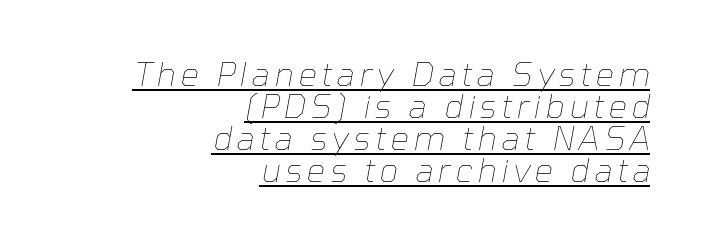
The image shows 33 px thin type, italic (leaning right); set right-aligned, tight line spacing (0.97x), underlined; low stroke contrast and a medium x-height.
